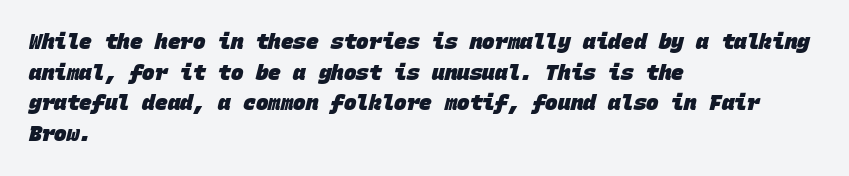
{"bold": "yes", "underline": "no", "align": "left", "line_spacing": "normal", "line_spacing_ratio": 1.46, "letter_spacing": "normal", "letter_spacing_em": 0.0, "glyph_px": 21}
